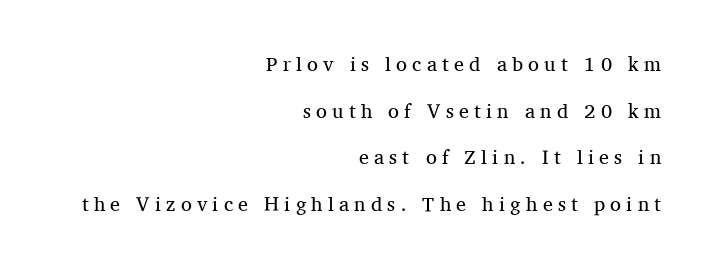
Layout note: lines flush right. There is plenty of visible air inserted between adjacent glyphs. Think standard paragraph weight, or any step lighter than that. The string is rendered with underlining switched off.
